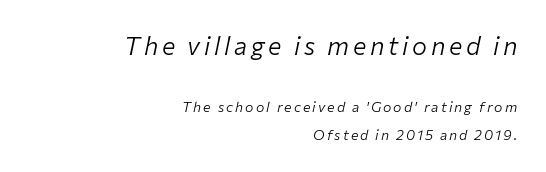
The image shows 25 px text type, italic (leaning right); set right-aligned, loose line spacing (1.94x), not underlined; the first (top) block is 1.79x larger.
